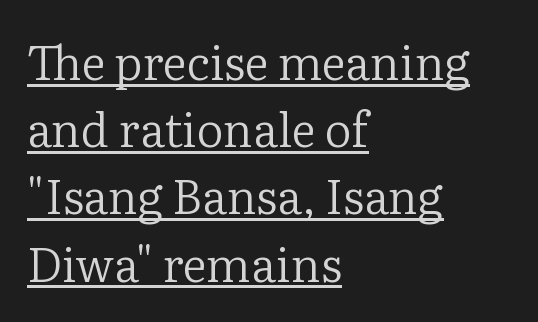
{"serif": "yes", "italic": "no", "bold": "no", "weight": "regular", "width": "normal", "stroke_contrast": "low", "x_height": "medium", "monospaced": "no", "underline": "yes", "align": "left", "line_spacing": "normal", "line_spacing_ratio": 1.43, "letter_spacing": "normal", "letter_spacing_em": 0.0, "glyph_px": 47}
